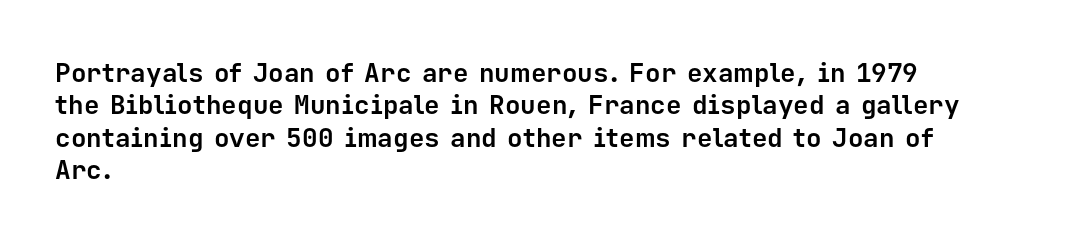
Interline gaps are of average width in this sample. Words float on clear page, feet unadorned. Weight check: bold — yes, fully. These lines were composed using upright roman letters.
